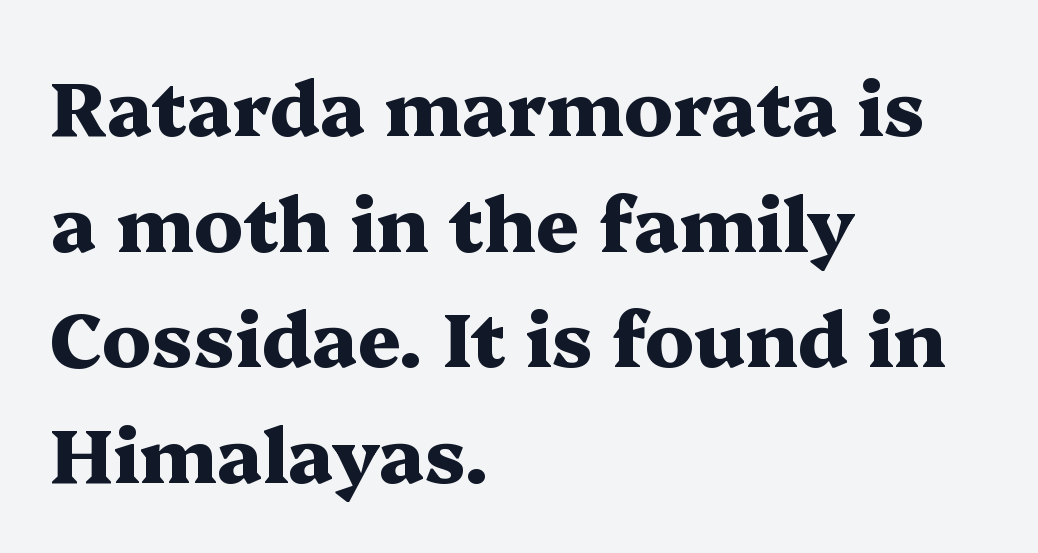
{"serif": "yes", "italic": "no", "bold": "yes", "weight": "heavy", "width": "wide", "stroke_contrast": "medium", "x_height": "medium", "monospaced": "no", "underline": "no", "align": "left", "line_spacing": "normal", "line_spacing_ratio": 1.52, "letter_spacing": "normal", "letter_spacing_em": 0.0, "glyph_px": 76}
